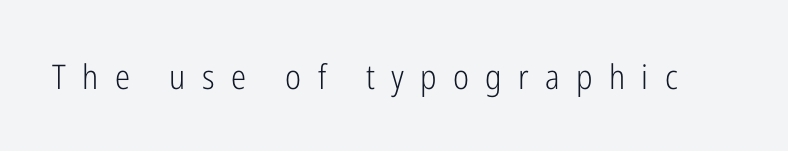
The face used here is a sans, in the tradition of grotesques and geometrics. The font's upright variant was chosen for this text. Words float on clear page, feet unadorned. This sample has the flowing, uneven cadence of proportional lettering. No extra ink here — the face is not bold. Compared with typical body copy, the letter spacing here is much looser.
